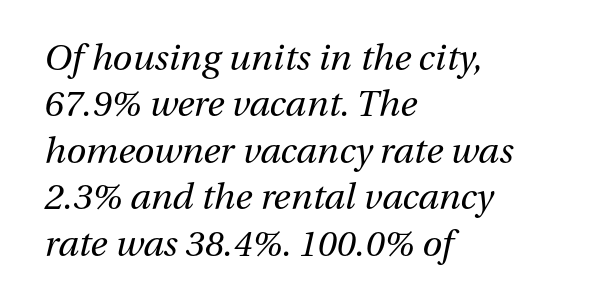
Proportional: the letters do not fall into vertical columns. The space directly below the letters is spotless. The rendering keeps characters at their native spacing. Think standard paragraph weight, or any step lighter than that. Reading down the column, the eye jumps a familiar distance to each next line. Layout note: lines flush left.
